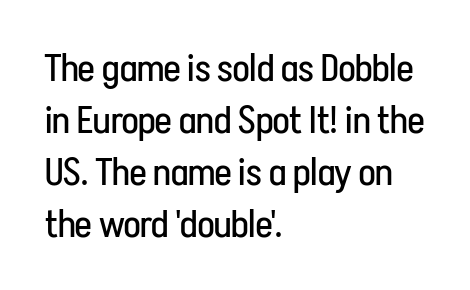
Q: Is the text bold? A: No.
Q: Is the text italic (slanted)? A: No, it is upright.
Q: Is the typeface a serif or a sans-serif typeface? A: Sans-serif.
Q: Is the text underlined? A: No.
Q: How is the paragraph aligned? A: Left-aligned.
Q: Is the spacing between letters normal or unusually wide? A: Normal.
Q: Is the spacing between lines tight, normal or loose? A: Normal.
Q: Width (condensed, normal, or wide)? A: Condensed.
Q: Stroke contrast? A: Low.
Q: x-height? A: Medium.
Q: Monospaced? A: No.
